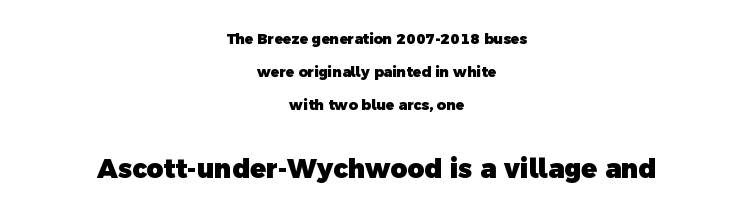
Q: Is the text bold? A: Yes.
Q: Is the text underlined? A: No.
Q: How is the paragraph aligned? A: Centered.
Q: Is the spacing between letters normal or unusually wide? A: Normal.
Q: Is the spacing between lines tight, normal or loose? A: Loose.
Q: Which block of text is set in a larger size, the first (top) or the second (bottom)? A: The second (bottom) one.
